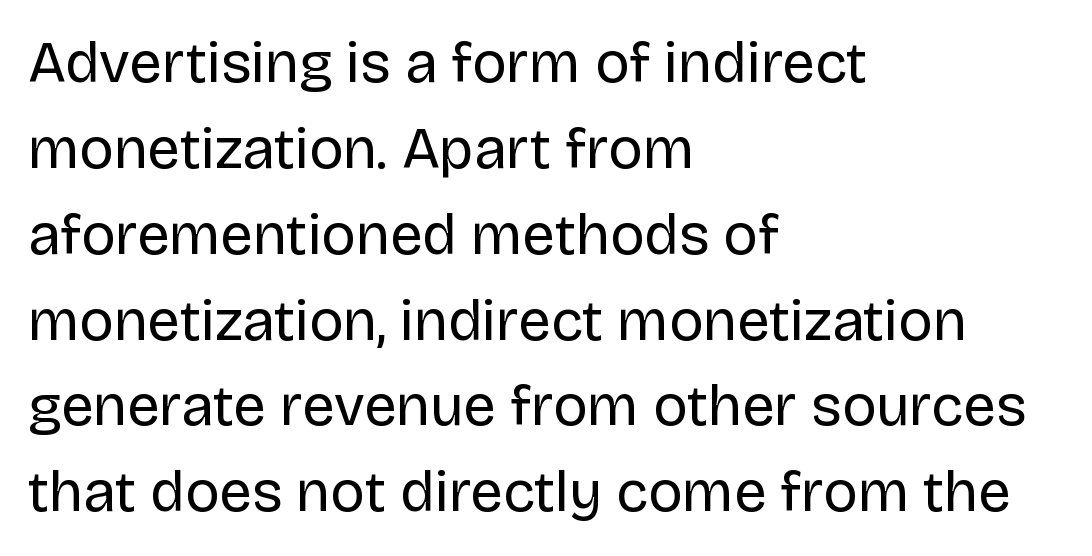
The image shows 58 px regular-weight sans-serif type, upright; set left-aligned, normal line spacing (1.48x), normal letter spacing, not underlined; low stroke contrast and a large x-height.
